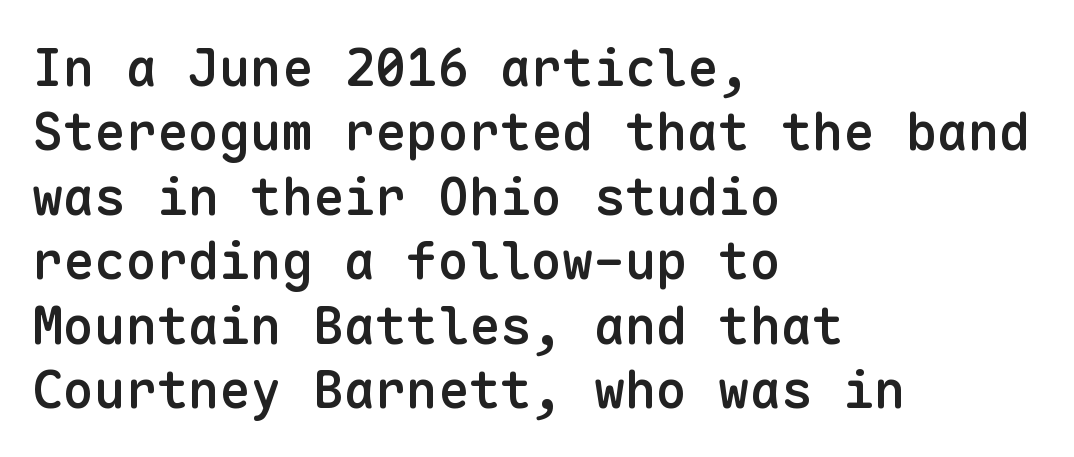
This sample has the even, mechanical cadence of fixed-width lettering. Spacing between characters is what you'd get straight out of the box. Ordinary non-slanted type is in use. Is the type bold? Partly — it's a semibold, heavier than regular but not fully bold.
